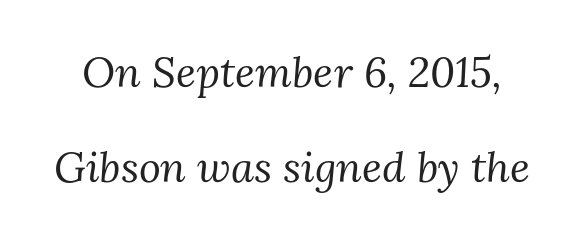
Q: Is the text bold? A: No.
Q: Is the text italic (slanted)? A: Yes, it leans right by about 3 degrees.
Q: Is the typeface a serif or a sans-serif typeface? A: Serif.
Q: Is the text underlined? A: No.
Q: Is the spacing between letters normal or unusually wide? A: Normal.
Q: Is the spacing between lines tight, normal or loose? A: Loose.
Q: Width (condensed, normal, or wide)? A: Normal.
Q: Stroke contrast? A: Medium.
Q: x-height? A: Medium.
Q: Monospaced? A: No.
